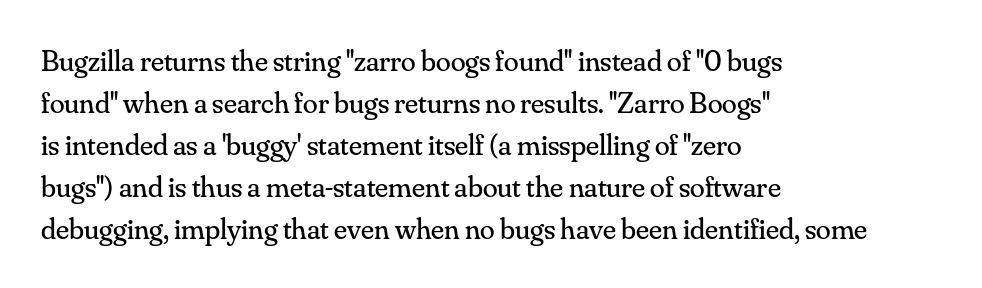
The words here are not underlined. The text block is weighted toward the left margin, trailing off unevenly rightward. On a weight scale, this lands at 450 or below. Tracking value appears to be zero — textbook default spacing. The letters stand upright; this is a roman face.
